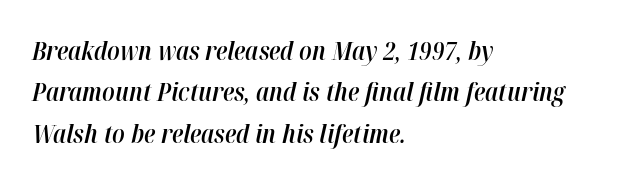
The image shows 26 px text type, italic (leaning right); set left-aligned, normal line spacing (1.59x), normal letter spacing, not underlined.
